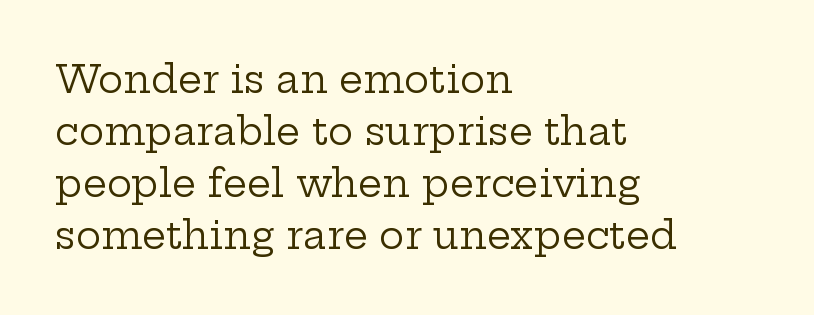
These glyphs show unthickened strokes, regular width or finer. In terms of letterspacing, this is plain default setting. The lines are quadded left. Each letter keeps its own natural width here, so spacing adapts to shape.
